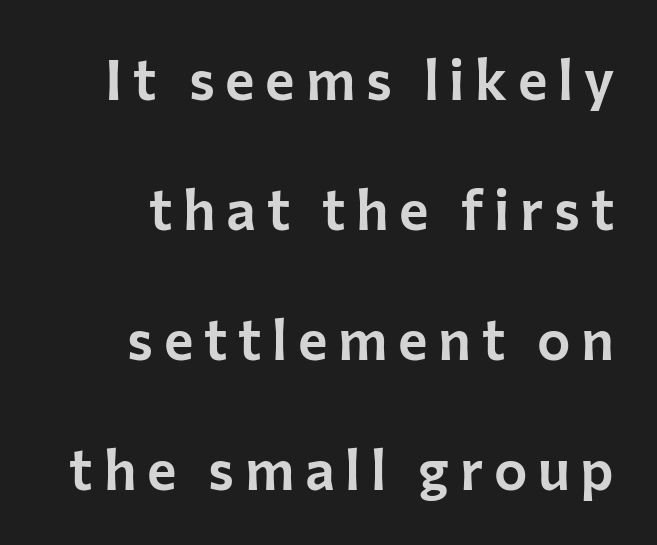
{"serif": "no", "italic": "no", "width": "normal", "stroke_contrast": "low", "x_height": "medium", "monospaced": "no", "underline": "no", "line_spacing": "loose", "line_spacing_ratio": 2.32, "glyph_px": 56}
